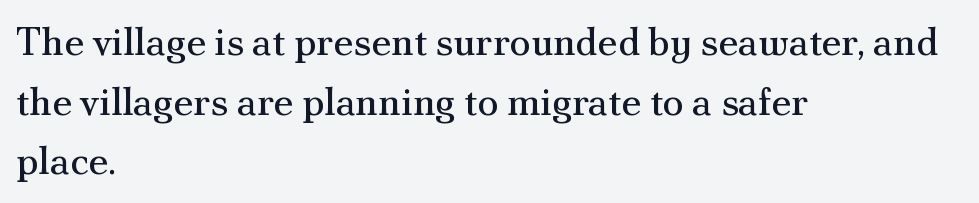
{"serif": "yes", "italic": "no", "bold": "no", "weight": "regular", "width": "normal", "stroke_contrast": "medium", "x_height": "small", "monospaced": "no", "underline": "no", "align": "left", "line_spacing": "normal", "line_spacing_ratio": 1.53, "letter_spacing": "normal", "letter_spacing_em": 0.0, "glyph_px": 39}
